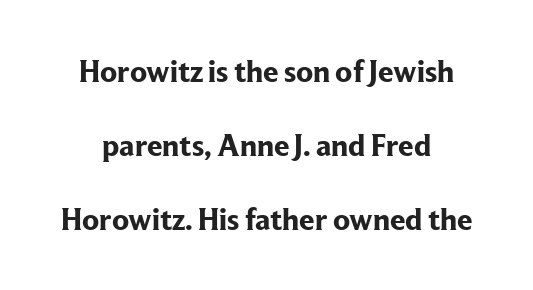
The image shows 31 px bold serif type, upright; set loose line spacing (2.39x), normal letter spacing, not underlined; low stroke contrast and a medium x-height.
